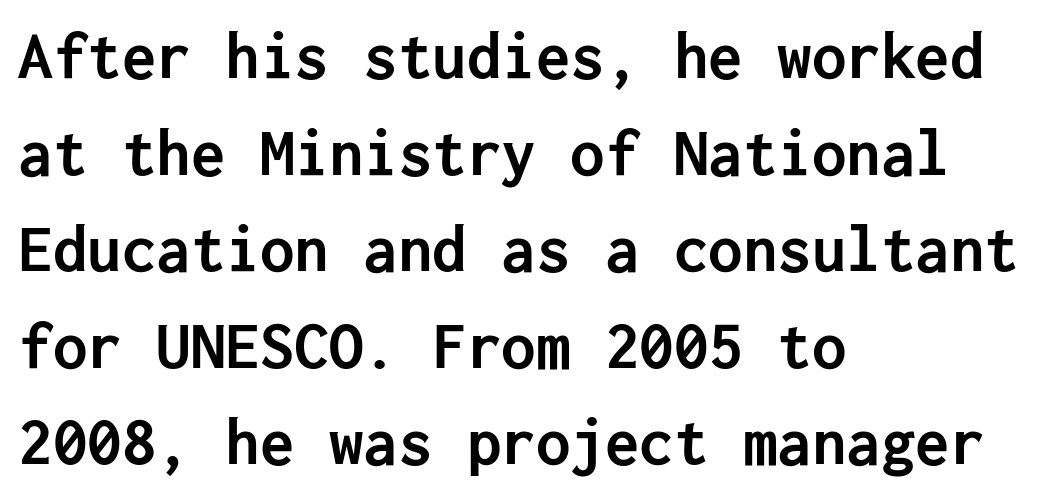
Q: Is the text bold? A: Yes.
Q: Is the text italic (slanted)? A: No, it is upright.
Q: Is the typeface a serif or a sans-serif typeface? A: Sans-serif.
Q: Is the text underlined? A: No.
Q: How is the paragraph aligned? A: Left-aligned.
Q: Is the spacing between letters normal or unusually wide? A: Normal.
Q: Is the spacing between lines tight, normal or loose? A: Normal.
Q: Width (condensed, normal, or wide)? A: Normal.
Q: Stroke contrast? A: Low.
Q: x-height? A: Medium.
